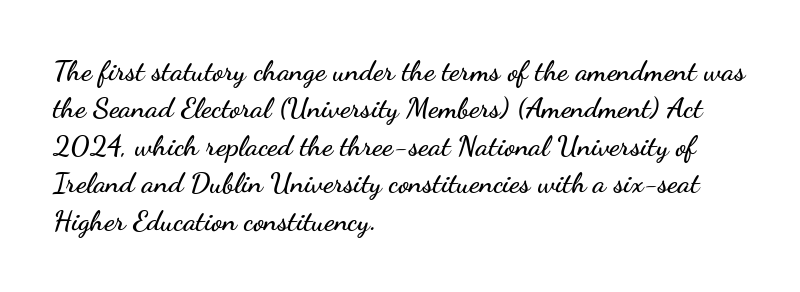
The image shows 29 px wide sans-serif type; set left-aligned, normal line spacing (1.29x), normal letter spacing, not underlined; low stroke contrast and a small x-height.
